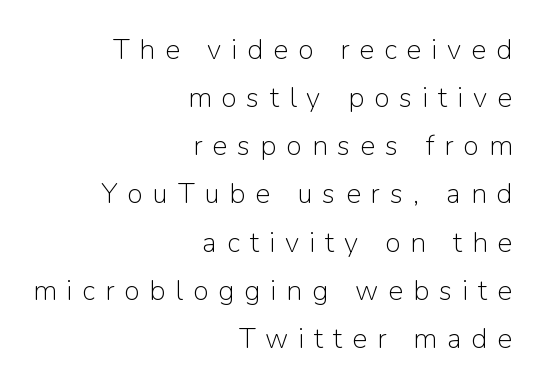
The image shows 28 px light sans-serif type, upright; set right-aligned, line spacing 1.72x, unusually wide letter spacing (+0.36 em), not underlined; low stroke contrast and a medium x-height.
